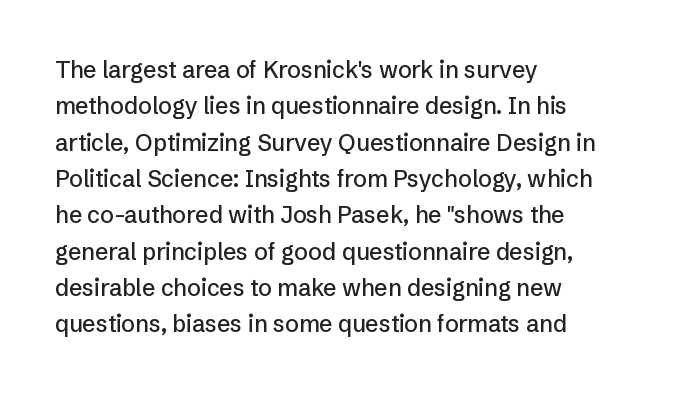
The image shows 23 px text type, upright; set left-aligned, normal line spacing (1.58x), normal letter spacing, not underlined.
